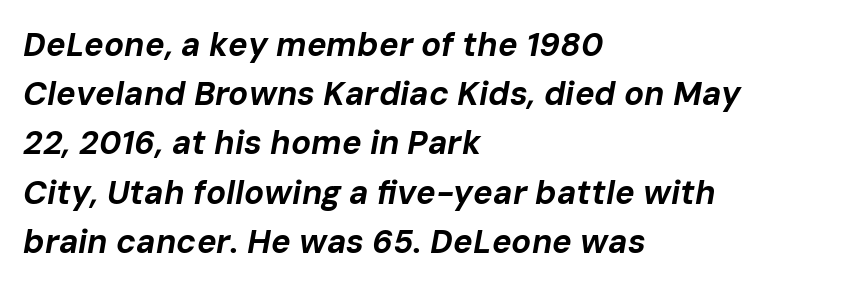
Q: Is the text bold? A: Yes.
Q: Is the text italic (slanted)? A: Yes, it leans right by about 10 degrees.
Q: Is the text underlined? A: No.
Q: How is the paragraph aligned? A: Left-aligned.
Q: Is the spacing between letters normal or unusually wide? A: Normal.
Q: Is the spacing between lines tight, normal or loose? A: Normal.
Q: Width (condensed, normal, or wide)? A: Normal.
Q: Stroke contrast? A: Low.
Q: x-height? A: Medium.
Q: Monospaced? A: No.
